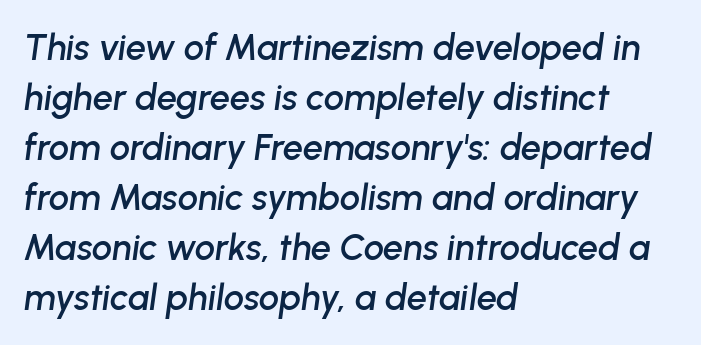
The image shows 36 px text type, italic (leaning right); set left-aligned, normal line spacing (1.39x), normal letter spacing, not underlined; low stroke contrast and a medium x-height.
